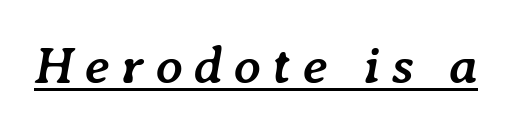
{"italic": "yes", "lean": "right", "slant_degrees": 7, "bold": "yes", "weight": "semibold", "width": "normal", "stroke_contrast": "low", "x_height": "medium", "monospaced": "no", "underline": "yes", "letter_spacing": "wide", "letter_spacing_em": 0.21, "glyph_px": 53}
